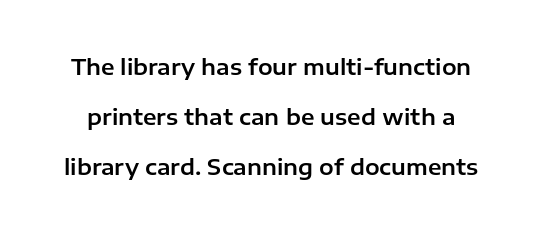
The image shows 22 px text type, upright; set loose line spacing (2.27x), normal letter spacing, not underlined.
